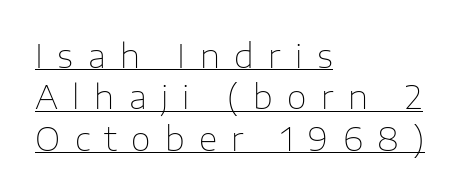
Compared with typical paragraphs, the rows here are spaced about the same. The glyphs in this specimen are sans serif. Line starts are locked; line ends wander. Letter spacing: wide. This sample has the flowing, uneven cadence of proportional lettering. The face looks like a standard text weight, possibly lighter.
